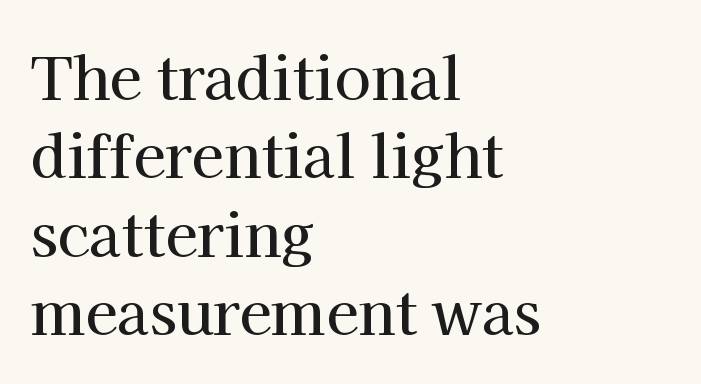
{"serif": "yes", "italic": "no", "width": "normal", "stroke_contrast": "high", "x_height": "medium", "monospaced": "no", "underline": "no", "align": "left", "line_spacing": "normal", "line_spacing_ratio": 1.33, "letter_spacing": "normal", "letter_spacing_em": 0.0, "glyph_px": 59}
